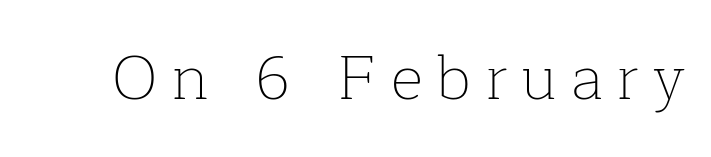
Q: Is the text bold? A: No.
Q: Is the text italic (slanted)? A: No, it is upright.
Q: Is the typeface a serif or a sans-serif typeface? A: Serif.
Q: Is the text underlined? A: No.
Q: Is the spacing between letters normal or unusually wide? A: Unusually wide.
Q: Width (condensed, normal, or wide)? A: Normal.
Q: Stroke contrast? A: Low.
Q: x-height? A: Medium.
Q: Monospaced? A: No.
